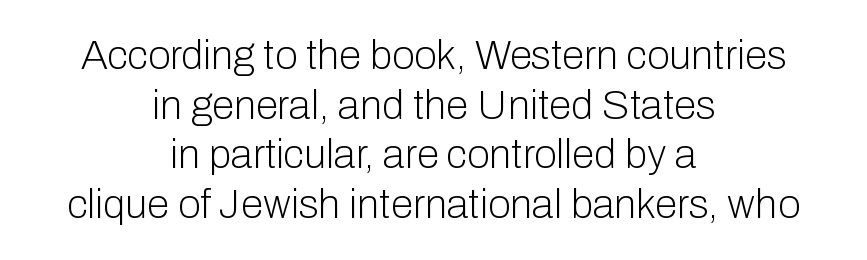
The image shows 41 px light sans-serif type, upright; set centered, line spacing 1.21x, normal letter spacing, not underlined; low stroke contrast and a medium x-height.
